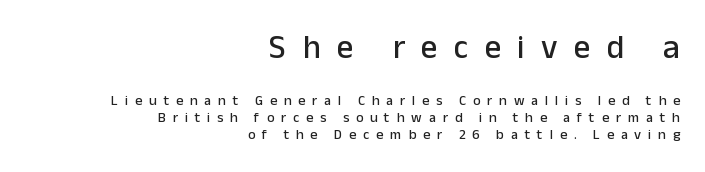
The rendering anchors every line to the right-hand side. Rendered with straight, roman letterforms. Quick note: underline off. There is plenty of visible air inserted between adjacent glyphs. The rendering shrinks the type as you move from the upper chunk to the lower.
